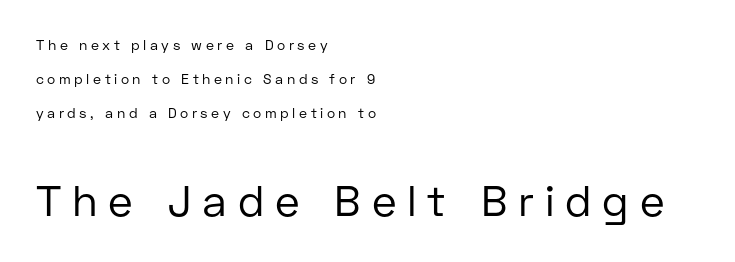
These lines are set flush left with a ragged right edge. The gaps between neighbouring characters are conspicuously large. Clear beneath every line of the passage. The block of text is sparse from top to bottom, with ample space between rows. The composition opens small and finishes big. This is not heavy type; no bold has been used.
